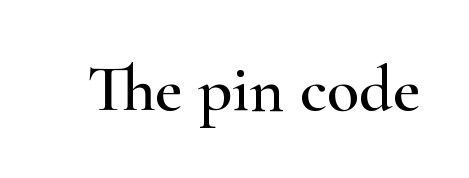
{"serif": "yes", "italic": "no", "width": "wide", "stroke_contrast": "high", "x_height": "small", "monospaced": "no", "underline": "no", "letter_spacing": "normal", "letter_spacing_em": 0.0, "glyph_px": 66}
